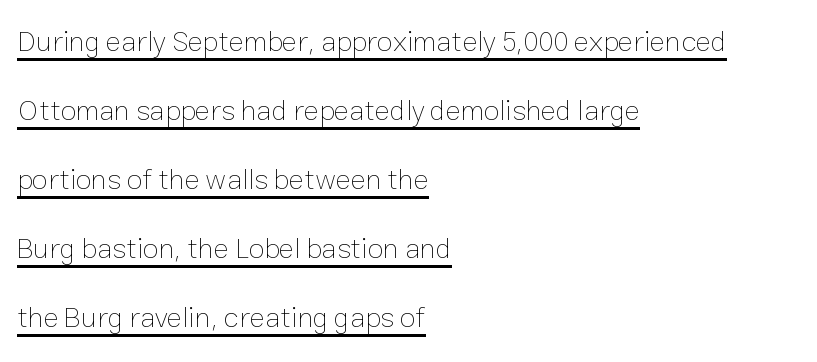
The image shows 29 px thin type, upright; set left-aligned, loose line spacing (2.38x), normal letter spacing, underlined; low stroke contrast and a medium x-height.
